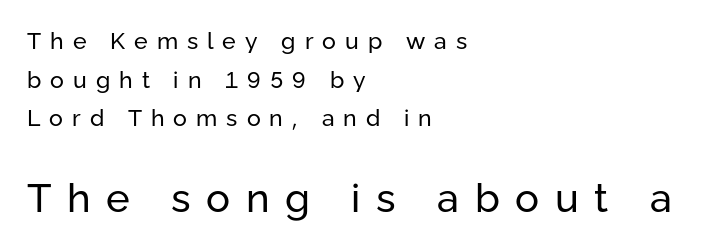
Type without underlining. Regarding leading, the lines here are spaced in the standard way. Note the varied advance widths — an 'i' is clearly narrower than an 'm'. The lower block of text is set noticeably larger than the block above it. The typesetter chose a ragged-right arrangement here.
